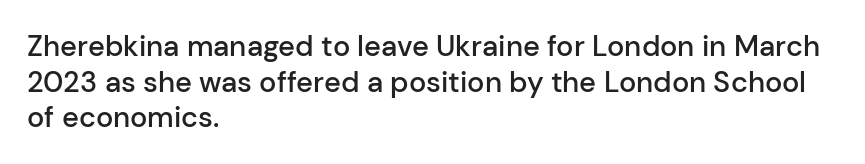
Caption: semibold face, moderately heavy strokes. The passage is arranged the way most books set body copy — flush left. The passage shown is typeset with a sans-serif family. A clean baseline with only descenders dipping below it. Here the designer chose a conventional face with non-uniform glyph widths. Does extra space separate the letters? No, they use regular spacing.
